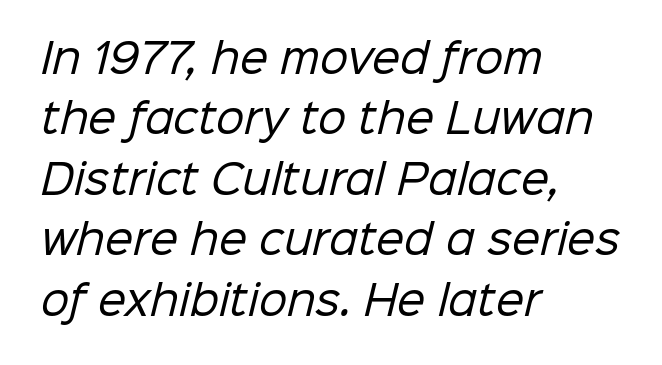
Q: Is the text bold? A: No.
Q: Is the typeface a serif or a sans-serif typeface? A: Sans-serif.
Q: Is the text underlined? A: No.
Q: How is the paragraph aligned? A: Left-aligned.
Q: Is the spacing between letters normal or unusually wide? A: Normal.
Q: Is the spacing between lines tight, normal or loose? A: Normal.
Q: Width (condensed, normal, or wide)? A: Normal.
Q: Stroke contrast? A: Low.
Q: x-height? A: Medium.
Q: Monospaced? A: No.
